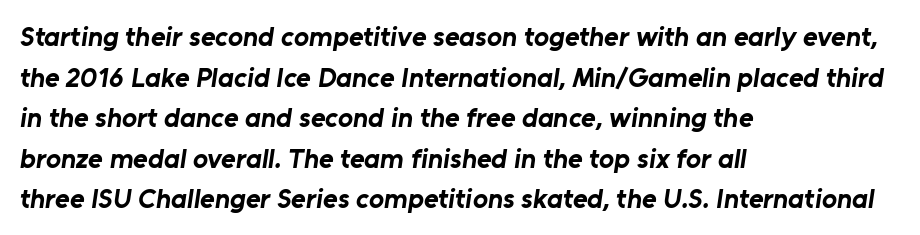
The string is rendered with underlining switched off. The face used here is a sans, in the tradition of grotesques and geometrics. The letters sit at their default tracking, neither squeezed nor spread. The lines are quadded left. Students, observe: this is what conventionally led text looks like. Spacing verdict: proportional, widths tailored to each character.
